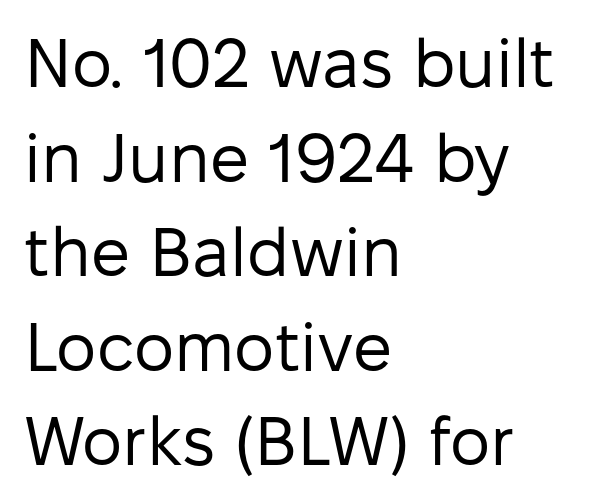
Teacher's note: observe the even left margin — that is flush-left alignment. Think standard paragraph weight, or any step lighter than that. The tracking reads as untouched default to a designer's eye. Classification — sans serif.
